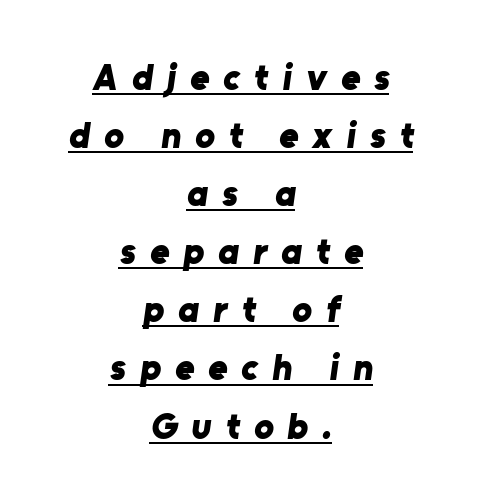
The horizontal fit of the characters is loose and conspicuously gappy. Compared with a flush-left layout, this one balances lines on the center instead. These characters rest on top of a visible drawn line. Look at the stroke-to-counter ratio: heavy, a bold.
